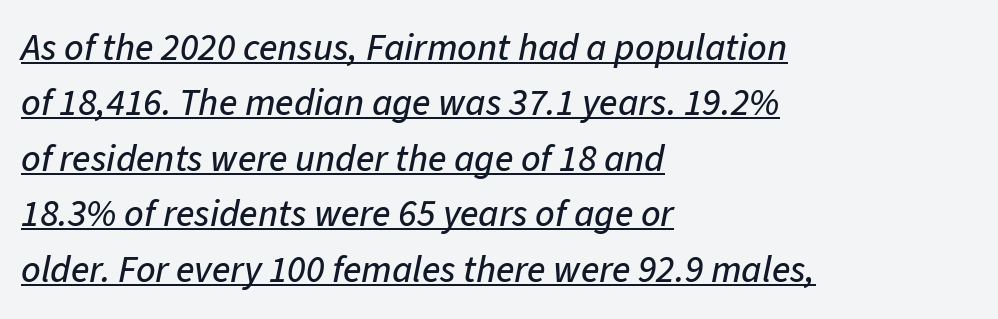
Q: Is the text italic (slanted)? A: Yes, it leans right by about 11 degrees.
Q: Is the text underlined? A: Yes.
Q: How is the paragraph aligned? A: Left-aligned.
Q: Is the spacing between letters normal or unusually wide? A: Normal.
Q: Is the spacing between lines tight, normal or loose? A: Normal.
Q: Width (condensed, normal, or wide)? A: Normal.
Q: Stroke contrast? A: Low.
Q: x-height? A: Medium.
Q: Monospaced? A: No.
